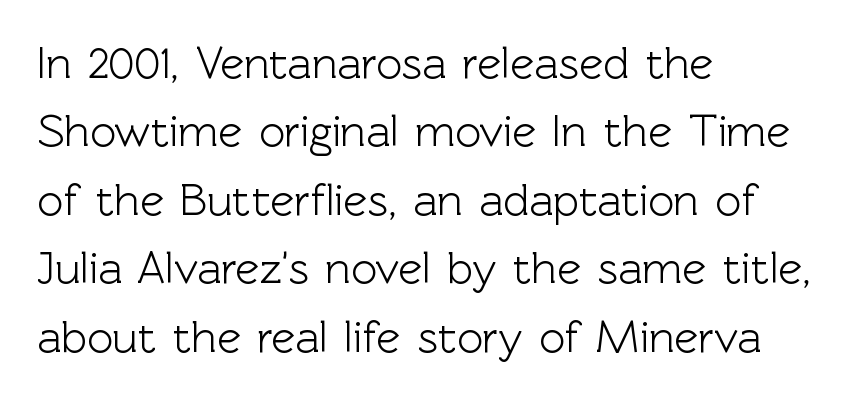
{"serif": "no", "italic": "no", "width": "normal", "x_height": "medium", "monospaced": "no", "underline": "no", "align": "left", "line_spacing": "normal", "line_spacing_ratio": 1.52, "letter_spacing": "normal", "letter_spacing_em": 0.0, "glyph_px": 45}
